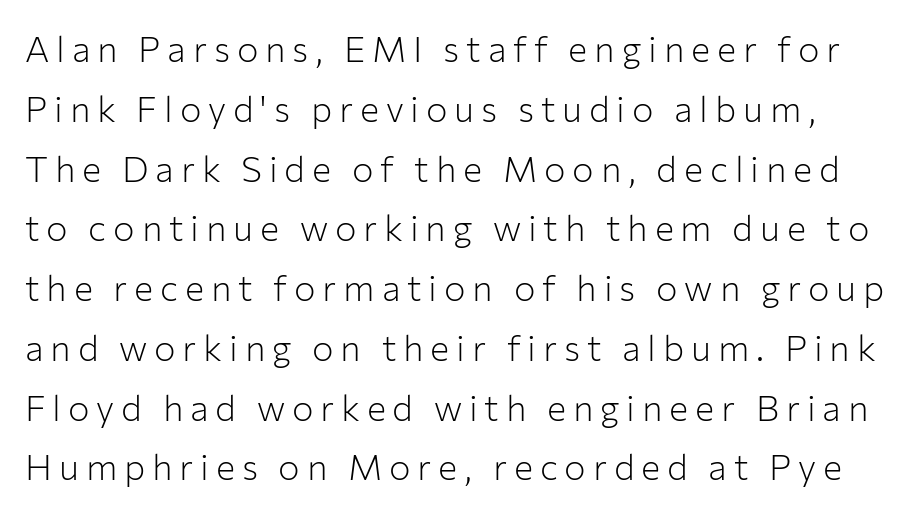
The image shows 36 px light sans-serif type, upright; set normal line spacing (1.66x), not underlined; low stroke contrast and a medium x-height.
